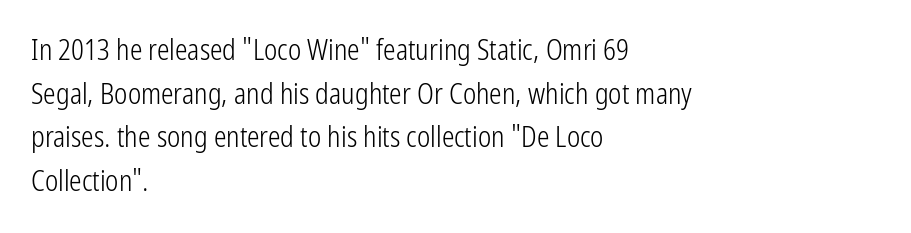
The image shows 28 px light, condensed sans-serif type, upright; set left-aligned, normal line spacing (1.56x), normal letter spacing, not underlined; low stroke contrast and a medium x-height.
